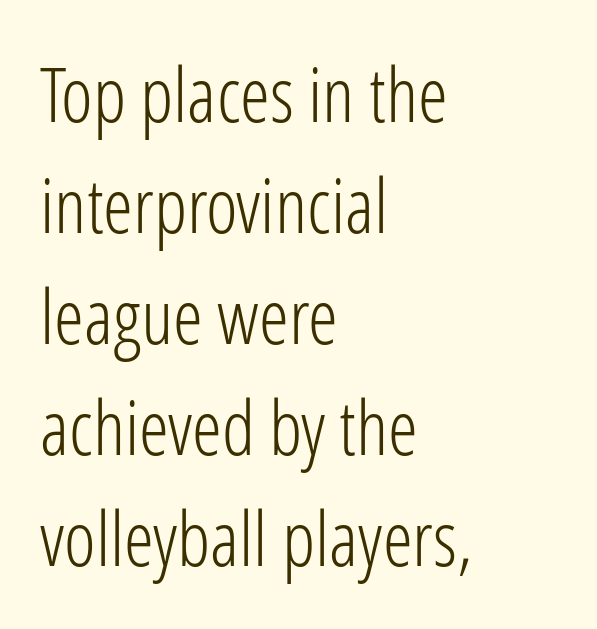
Q: Is the text bold? A: No.
Q: Is the text italic (slanted)? A: No, it is upright.
Q: Is the typeface a serif or a sans-serif typeface? A: Sans-serif.
Q: Is the text underlined? A: No.
Q: How is the paragraph aligned? A: Left-aligned.
Q: Is the spacing between letters normal or unusually wide? A: Normal.
Q: Is the spacing between lines tight, normal or loose? A: Normal.
Q: Width (condensed, normal, or wide)? A: Condensed.
Q: Stroke contrast? A: Low.
Q: x-height? A: Medium.
Q: Monospaced? A: No.
